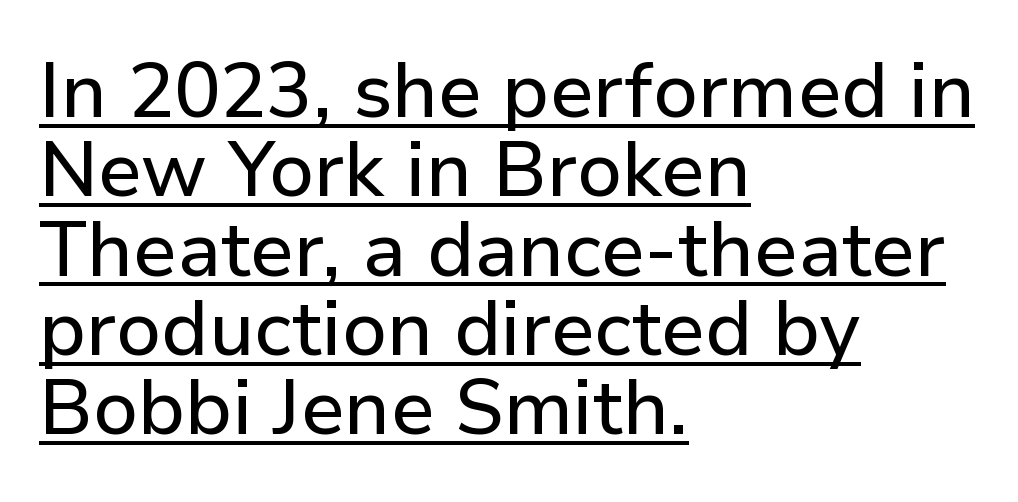
The image shows 77 px sans-serif type, upright; set left-aligned, tight line spacing (1.03x), normal letter spacing, underlined; low stroke contrast and a medium x-height.
